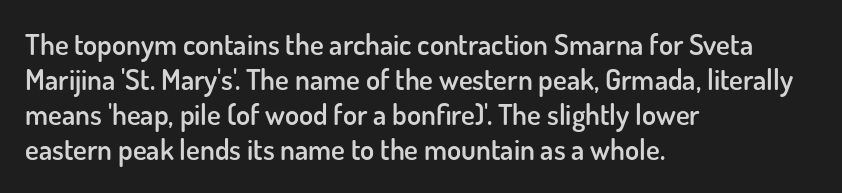
The image shows 29 px semibold sans-serif type, upright; set left-aligned, line spacing 1.21x, normal letter spacing, not underlined; low stroke contrast and a small x-height.
